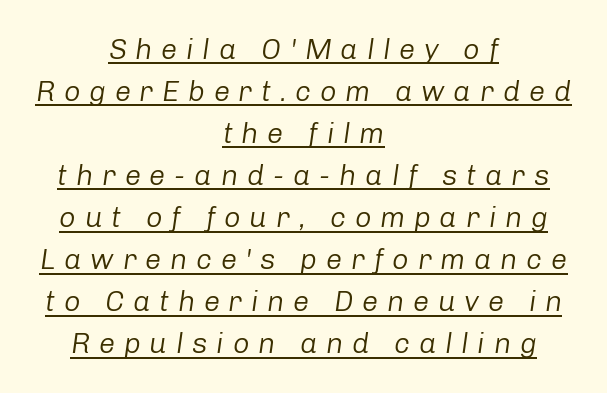
{"italic": "yes", "lean": "right", "slant_degrees": 8, "bold": "no", "weight": "regular", "width": "normal", "stroke_contrast": "low", "x_height": "medium", "monospaced": "no", "underline": "yes", "align": "center", "line_spacing": "normal", "line_spacing_ratio": 1.45, "letter_spacing": "wide", "letter_spacing_em": 0.3, "glyph_px": 29}
